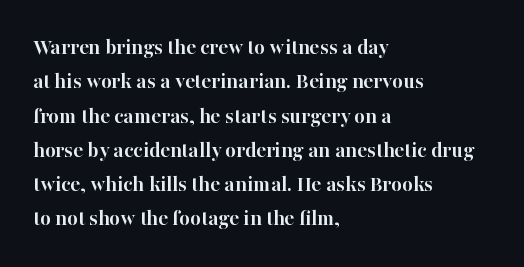
{"italic": "no", "bold": "yes", "underline": "no", "align": "left", "line_spacing": "normal", "line_spacing_ratio": 1.49, "letter_spacing": "normal", "letter_spacing_em": 0.0, "glyph_px": 23}
